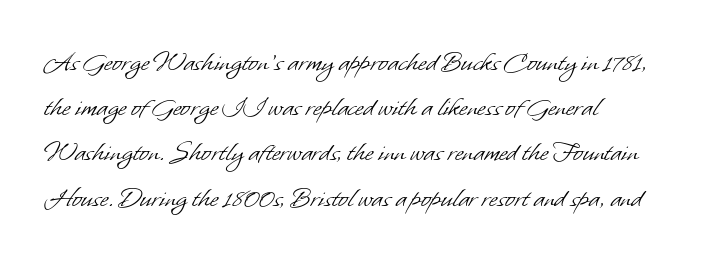
{"serif": "no", "bold": "no", "weight": "light", "width": "normal", "stroke_contrast": "low", "x_height": "small", "monospaced": "no", "underline": "no", "align": "left", "line_spacing": "normal", "line_spacing_ratio": 1.56, "letter_spacing": "normal", "letter_spacing_em": 0.0, "glyph_px": 29}
